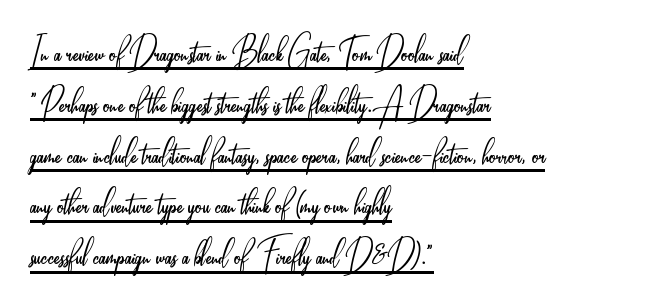
{"serif": "no", "bold": "no", "weight": "light", "width": "condensed", "stroke_contrast": "low", "x_height": "small", "monospaced": "no", "underline": "yes", "align": "left", "line_spacing_ratio": 1.21, "letter_spacing": "normal", "letter_spacing_em": 0.0, "glyph_px": 42}
